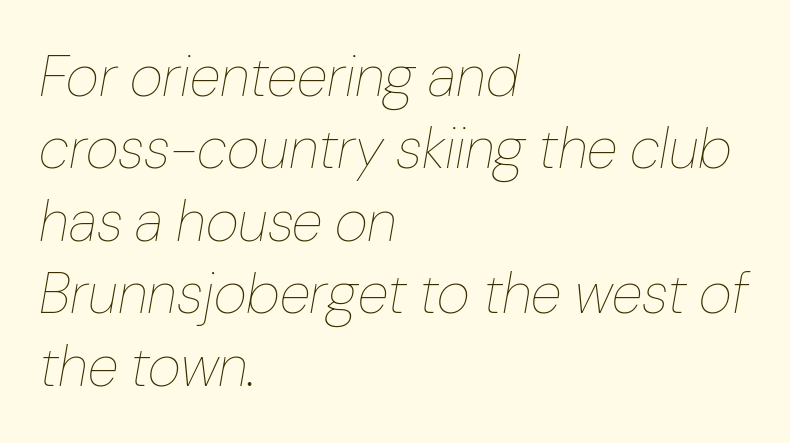
The image shows 57 px thin type, italic (leaning right); set left-aligned, normal line spacing (1.27x), normal letter spacing, not underlined; low stroke contrast and a medium x-height.
